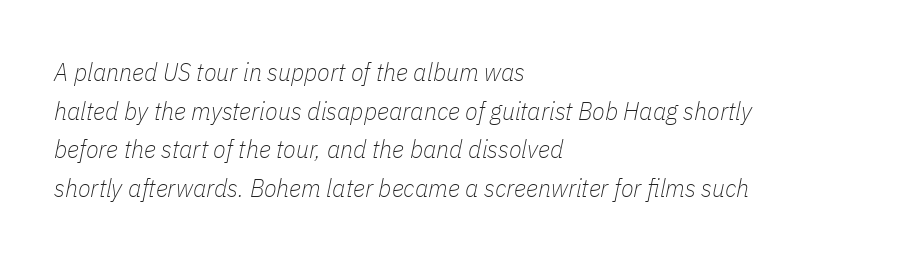
The image shows 26 px text type, italic (leaning right); set left-aligned, normal line spacing (1.49x), normal letter spacing, not underlined.
